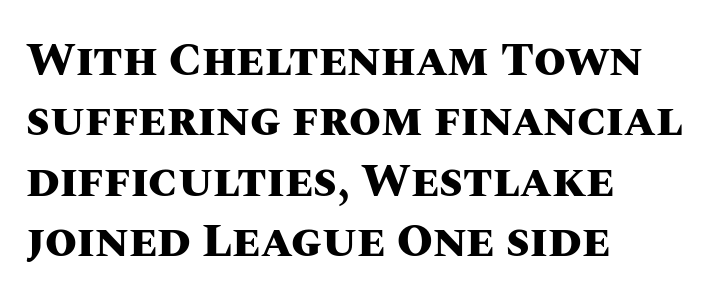
Q: Is the text bold? A: Yes.
Q: Is the text italic (slanted)? A: No, it is upright.
Q: Is the text underlined? A: No.
Q: How is the paragraph aligned? A: Left-aligned.
Q: Is the spacing between letters normal or unusually wide? A: Normal.
Q: Is the spacing between lines tight, normal or loose? A: Normal.
Q: Width (condensed, normal, or wide)? A: Normal.
Q: Stroke contrast? A: Medium.
Q: x-height? A: Large.
Q: Monospaced? A: No.
